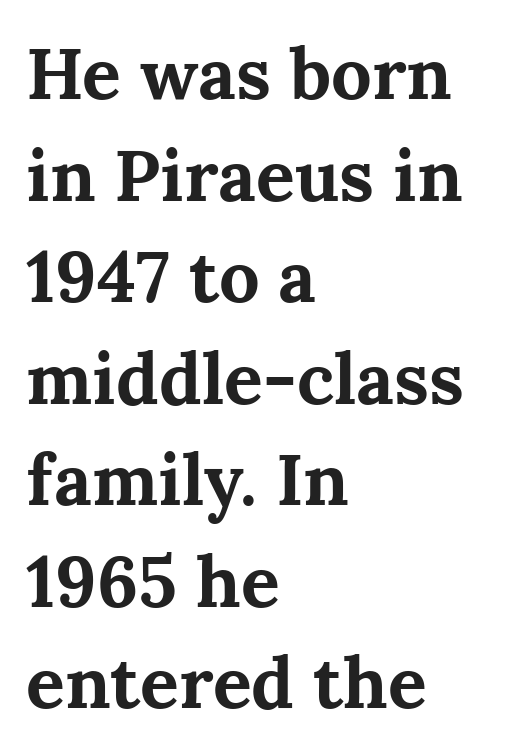
Q: Is the text bold? A: Yes.
Q: Is the text italic (slanted)? A: No, it is upright.
Q: Is the typeface a serif or a sans-serif typeface? A: Serif.
Q: Is the text underlined? A: No.
Q: How is the paragraph aligned? A: Left-aligned.
Q: Is the spacing between letters normal or unusually wide? A: Normal.
Q: Is the spacing between lines tight, normal or loose? A: Normal.
Q: Width (condensed, normal, or wide)? A: Normal.
Q: Stroke contrast? A: Medium.
Q: x-height? A: Medium.
Q: Monospaced? A: No.
